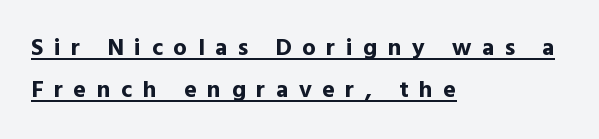
A typesetter would mark this as roman, not italic. Underline: present. The horizontal fit of the characters is loose and conspicuously gappy. What weight is shown? A full bold with thick strokes.
